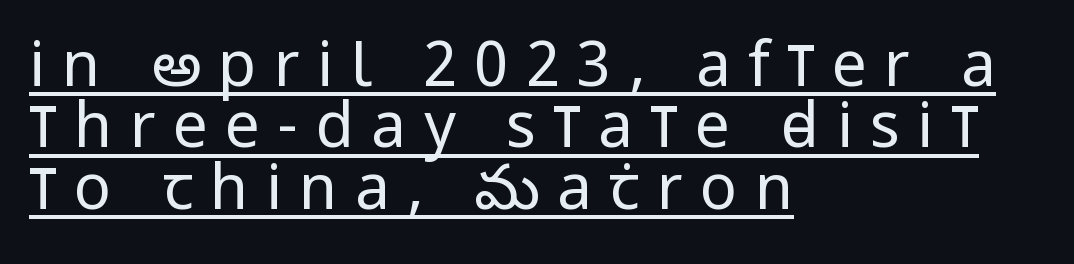
Q: Is the text bold? A: No.
Q: Is the text italic (slanted)? A: No, it is upright.
Q: Is the typeface a serif or a sans-serif typeface? A: Sans-serif.
Q: Is the text underlined? A: Yes.
Q: How is the paragraph aligned? A: Left-aligned.
Q: Is the spacing between letters normal or unusually wide? A: Unusually wide.
Q: Is the spacing between lines tight, normal or loose? A: Tight.
Q: Width (condensed, normal, or wide)? A: Condensed.
Q: Stroke contrast? A: Low.
Q: x-height? A: Large.
Q: Monospaced? A: No.
